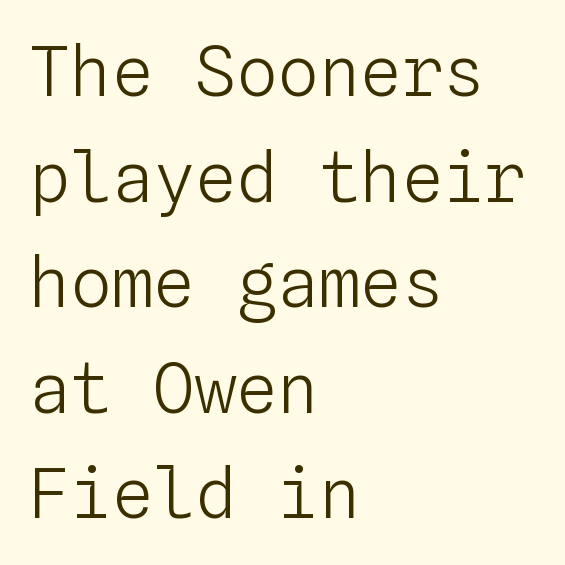
The horizontal fit of the characters is conventional and even. These lines are set flush left with a ragged right edge. The face looks like a standard text weight, possibly lighter. The baseline area is clear. If you measured baseline to baseline, you'd find a middling distance.
